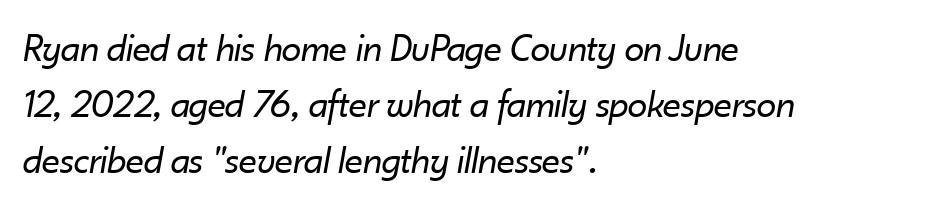
The image shows 40 px regular-weight type, italic (leaning right); set left-aligned, normal line spacing (1.4x), normal letter spacing, not underlined; low stroke contrast and a small x-height.
